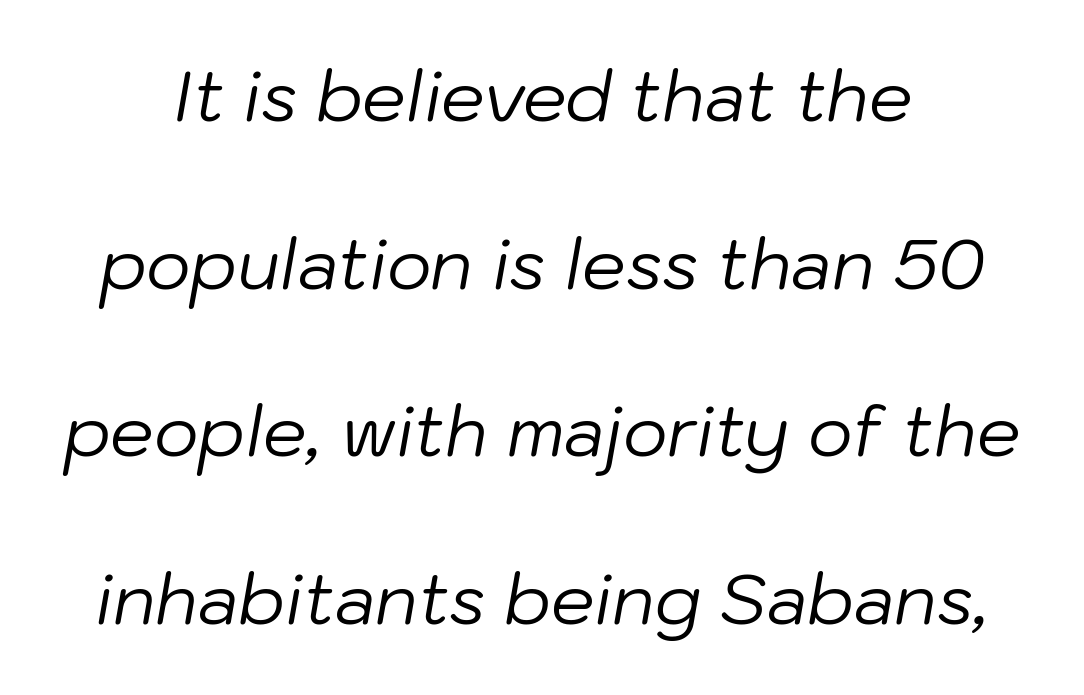
{"italic": "yes", "lean": "right", "slant_degrees": 10, "bold": "no", "weight": "regular", "width": "normal", "stroke_contrast": "low", "x_height": "medium", "monospaced": "no", "underline": "no", "align": "center", "line_spacing": "loose", "line_spacing_ratio": 2.43, "letter_spacing": "normal", "letter_spacing_em": 0.0, "glyph_px": 69}
